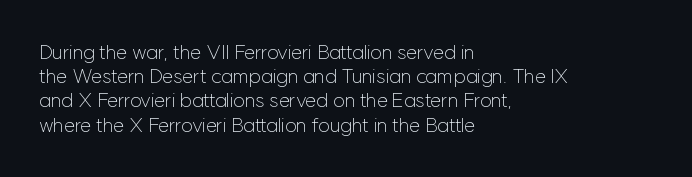
Tall strokes in this sample are plumb rather than angled. Decoration check: the copy has no underline. Words appear dense and cohesive because spacing is normal. The typesetter chose a ragged-right arrangement here.
